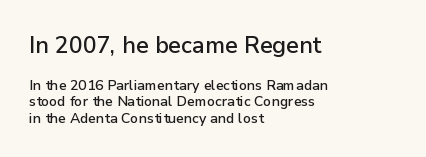
The image shows 23 px text type, upright; set left-aligned, line spacing 1.18x, normal letter spacing, not underlined; the first (top) block is 1.64x larger.
